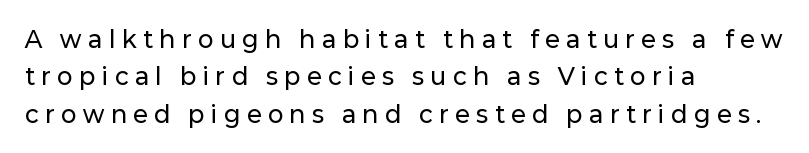
The letterforms stand isolated, each surrounded by extra space. Reading down the column, the eye jumps a familiar distance to each next line. Designer's note — italics off, roman on. Descenders hang freely into open space.
